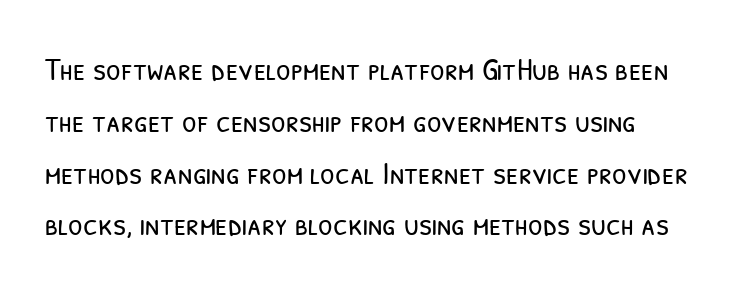
{"serif": "no", "bold": "no", "weight": "light", "width": "condensed", "stroke_contrast": "low", "x_height": "medium", "monospaced": "no", "underline": "no", "line_spacing": "normal", "line_spacing_ratio": 1.57, "letter_spacing": "normal", "letter_spacing_em": 0.0, "glyph_px": 33}
